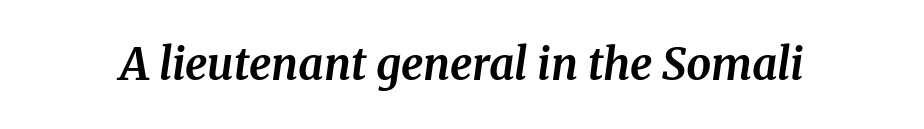
Decoration check: the copy has no underline. Little horizontal feet cap the strokes, marking this as serif type. I'd describe the lettering as bold — thick and assertive. Nothing unusual about the tracking: characters are spaced as the font intends.
